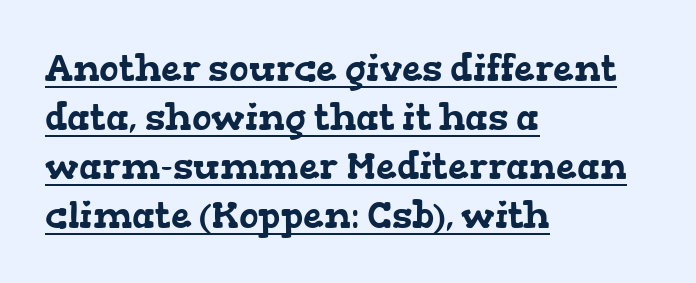
Compared with typical paragraphs, the rows here are spaced about the same. The rendering keeps characters at their native spacing. Does the copy run flush right? No — it runs flush left. Classification — serif. A continuous stroke trails under the words, as in a hyperlink. Is this a fixed-width face? No — the glyphs have proportional, varying widths.
